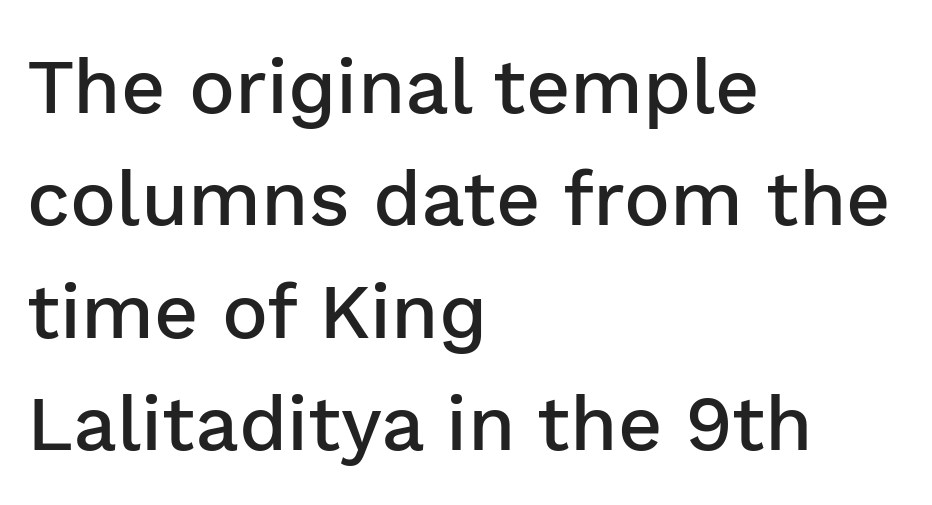
{"serif": "no", "italic": "no", "bold": "semi", "weight": "semibold", "width": "normal", "stroke_contrast": "low", "x_height": "medium", "monospaced": "no", "underline": "no", "align": "left", "line_spacing": "normal", "line_spacing_ratio": 1.46, "letter_spacing": "normal", "letter_spacing_em": 0.0, "glyph_px": 77}
